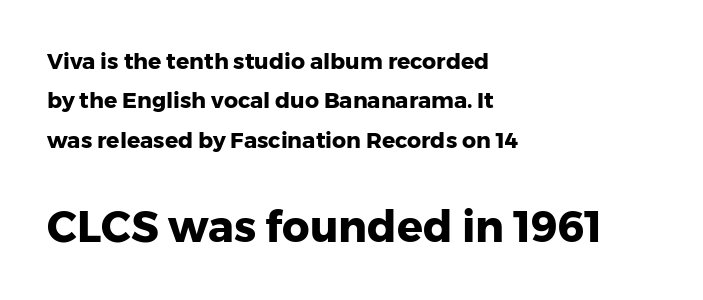
{"serif": "no", "italic": "no", "bold": "yes", "weight": "heavy", "width": "normal", "stroke_contrast": "low", "x_height": "medium", "monospaced": "no", "underline": "no", "align": "left", "line_spacing_ratio": 1.79, "letter_spacing": "normal", "letter_spacing_em": 0.0, "larger_block": "second", "size_ratio": 1.95, "glyph_px": 43}
